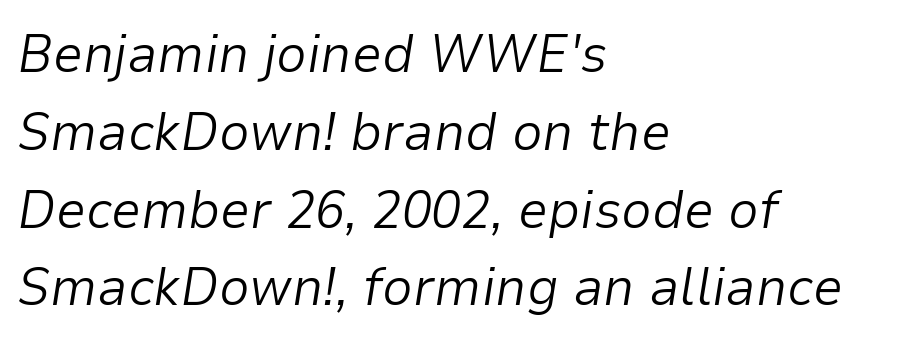
{"italic": "yes", "lean": "right", "slant_degrees": 9, "bold": "no", "weight": "light", "width": "normal", "stroke_contrast": "low", "x_height": "medium", "monospaced": "no", "underline": "no", "align": "left", "line_spacing": "normal", "line_spacing_ratio": 1.44, "letter_spacing": "normal", "letter_spacing_em": 0.0, "glyph_px": 54}
